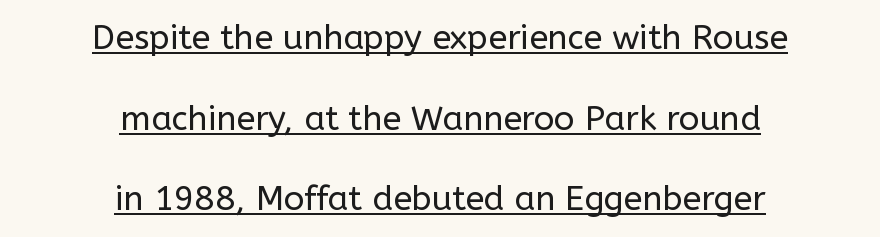
{"serif": "no", "italic": "no", "bold": "no", "weight": "regular", "width": "normal", "stroke_contrast": "low", "x_height": "medium", "monospaced": "no", "underline": "yes", "align": "center", "line_spacing": "loose", "line_spacing_ratio": 2.37, "letter_spacing": "normal", "letter_spacing_em": 0.0, "glyph_px": 34}
